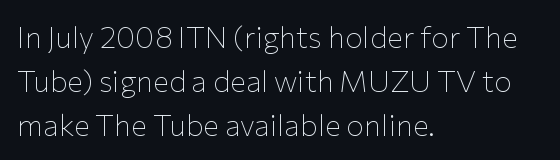
{"serif": "no", "italic": "no", "bold": "no", "weight": "thin", "width": "normal", "stroke_contrast": "low", "x_height": "medium", "monospaced": "no", "underline": "no", "align": "left", "line_spacing": "normal", "line_spacing_ratio": 1.46, "letter_spacing": "normal", "letter_spacing_em": 0.0, "glyph_px": 30}
